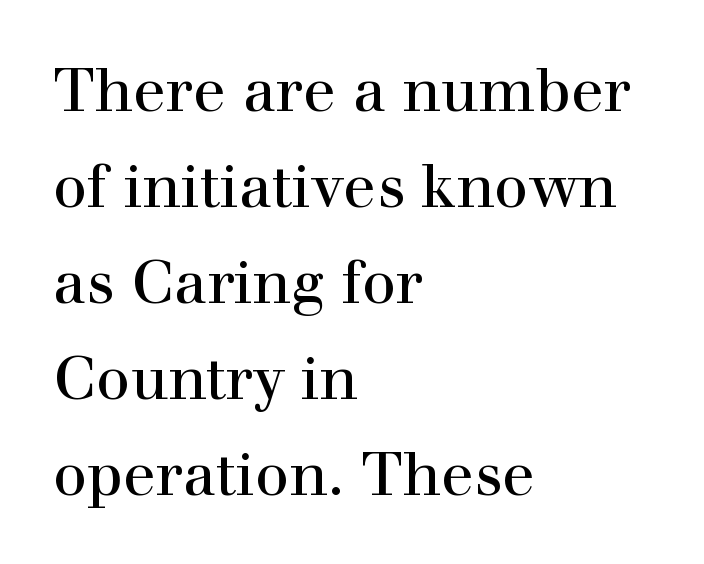
Q: Is the text italic (slanted)? A: No, it is upright.
Q: Is the typeface a serif or a sans-serif typeface? A: Serif.
Q: Is the text underlined? A: No.
Q: How is the paragraph aligned? A: Left-aligned.
Q: Is the spacing between letters normal or unusually wide? A: Normal.
Q: Is the spacing between lines tight, normal or loose? A: Normal.
Q: Width (condensed, normal, or wide)? A: Normal.
Q: x-height? A: Medium.
Q: Monospaced? A: No.
